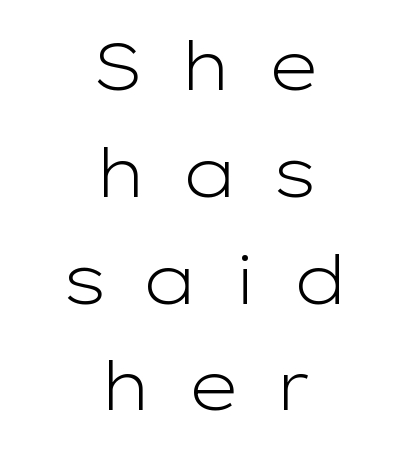
Q: Is the text bold? A: No.
Q: Is the text italic (slanted)? A: No, it is upright.
Q: Is the typeface a serif or a sans-serif typeface? A: Sans-serif.
Q: Is the text underlined? A: No.
Q: How is the paragraph aligned? A: Centered.
Q: Is the spacing between letters normal or unusually wide? A: Unusually wide.
Q: Is the spacing between lines tight, normal or loose? A: Normal.
Q: Width (condensed, normal, or wide)? A: Wide.
Q: Stroke contrast? A: Low.
Q: x-height? A: Medium.
Q: Monospaced? A: No.
